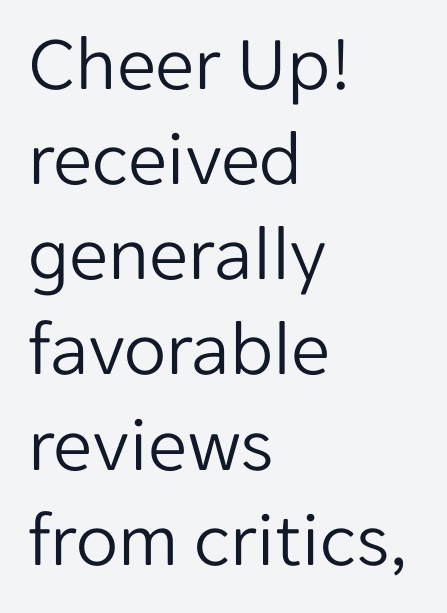
{"serif": "no", "italic": "no", "bold": "no", "weight": "light", "width": "normal", "stroke_contrast": "low", "x_height": "medium", "monospaced": "no", "underline": "no", "align": "left", "line_spacing_ratio": 1.22, "letter_spacing": "normal", "letter_spacing_em": 0.0, "glyph_px": 78}
